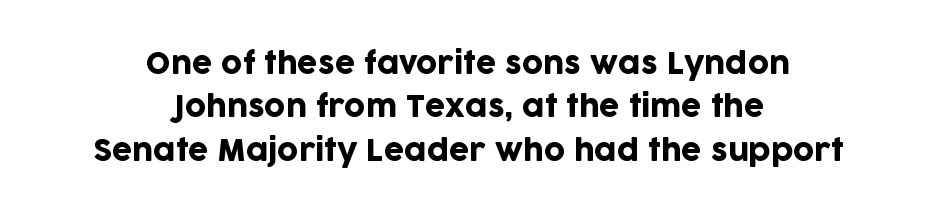
Q: Is the text italic (slanted)? A: No, it is upright.
Q: Is the typeface a serif or a sans-serif typeface? A: Sans-serif.
Q: Is the text underlined? A: No.
Q: How is the paragraph aligned? A: Centered.
Q: Is the spacing between letters normal or unusually wide? A: Normal.
Q: Is the spacing between lines tight, normal or loose? A: Normal.
Q: Width (condensed, normal, or wide)? A: Normal.
Q: Stroke contrast? A: Low.
Q: x-height? A: Large.
Q: Monospaced? A: No.
